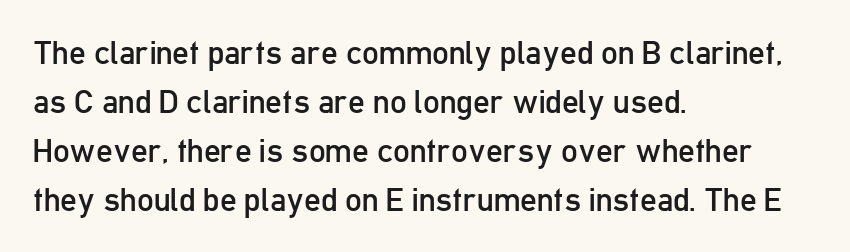
Q: Is the text bold? A: No.
Q: Is the text italic (slanted)? A: No, it is upright.
Q: Is the typeface a serif or a sans-serif typeface? A: Sans-serif.
Q: Is the text underlined? A: No.
Q: How is the paragraph aligned? A: Left-aligned.
Q: Is the spacing between letters normal or unusually wide? A: Normal.
Q: Is the spacing between lines tight, normal or loose? A: Normal.
Q: Width (condensed, normal, or wide)? A: Condensed.
Q: Stroke contrast? A: Low.
Q: x-height? A: Medium.
Q: Monospaced? A: No.
